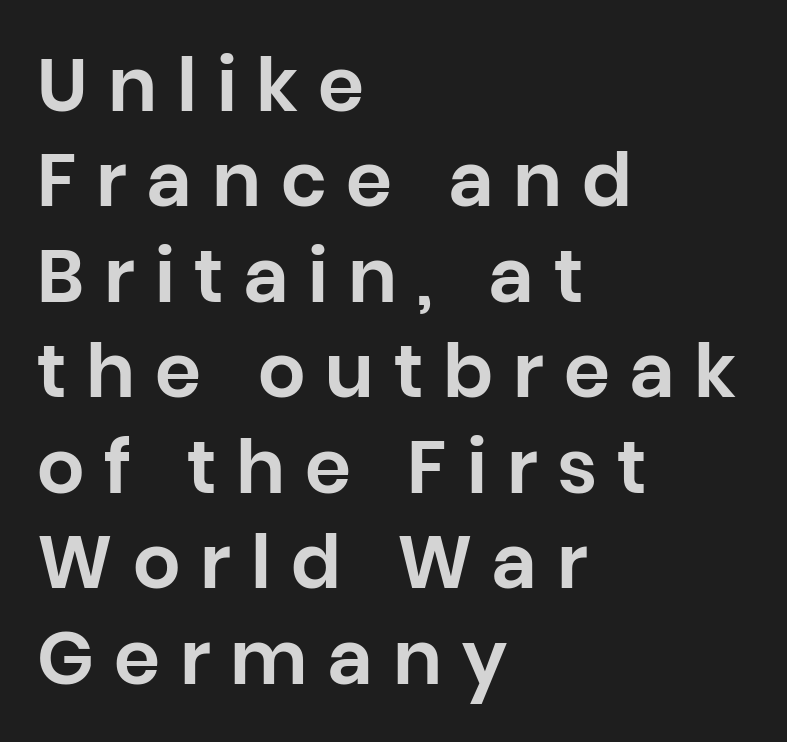
{"serif": "no", "italic": "no", "width": "normal", "stroke_contrast": "low", "x_height": "large", "monospaced": "no", "underline": "no", "align": "left", "line_spacing": "normal", "line_spacing_ratio": 1.29, "letter_spacing": "wide", "letter_spacing_em": 0.27, "glyph_px": 74}
